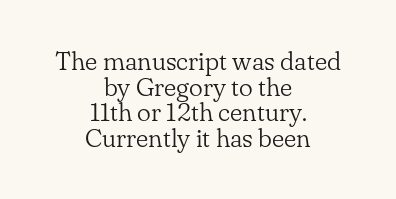
{"italic": "no", "bold": "no", "underline": "no", "align": "center", "line_spacing": "tight", "line_spacing_ratio": 0.99, "letter_spacing": "normal", "letter_spacing_em": 0.0, "glyph_px": 26}
